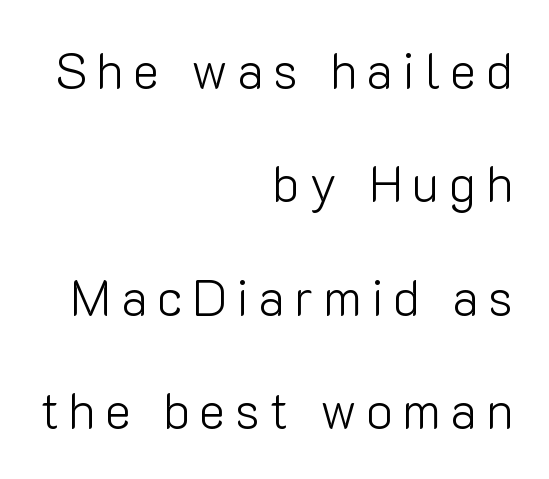
The image shows 50 px light sans-serif type, upright; set right-aligned, loose line spacing (2.27x), not underlined; low stroke contrast and a medium x-height.
